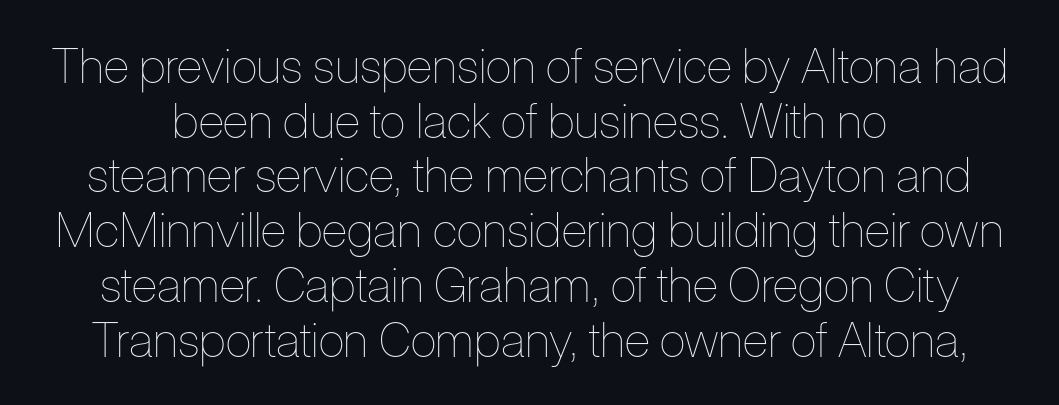
{"italic": "no", "bold": "no", "weight": "thin", "width": "condensed", "stroke_contrast": "low", "x_height": "medium", "monospaced": "no", "underline": "no", "align": "center", "line_spacing": "tight", "line_spacing_ratio": 1.14, "letter_spacing": "normal", "letter_spacing_em": 0.0, "glyph_px": 48}
